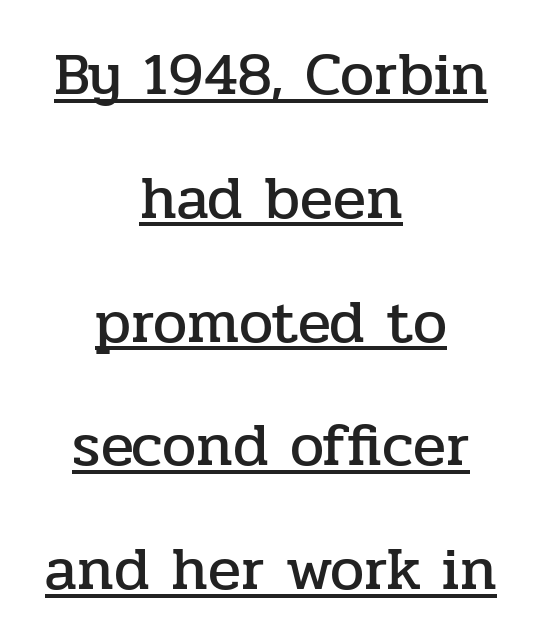
{"serif": "yes", "italic": "no", "width": "normal", "stroke_contrast": "low", "x_height": "medium", "monospaced": "no", "underline": "yes", "align": "center", "line_spacing": "loose", "line_spacing_ratio": 2.03, "letter_spacing": "normal", "letter_spacing_em": 0.0, "glyph_px": 61}
